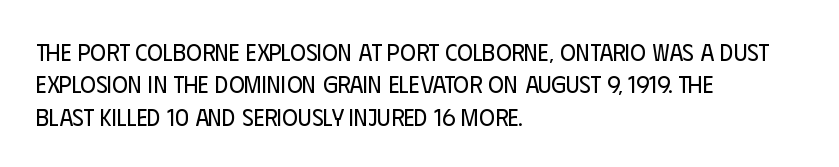
Q: Is the text bold? A: No.
Q: Is the text italic (slanted)? A: No, it is upright.
Q: Is the text underlined? A: No.
Q: How is the paragraph aligned? A: Left-aligned.
Q: Is the spacing between letters normal or unusually wide? A: Normal.
Q: Is the spacing between lines tight, normal or loose? A: Normal.
